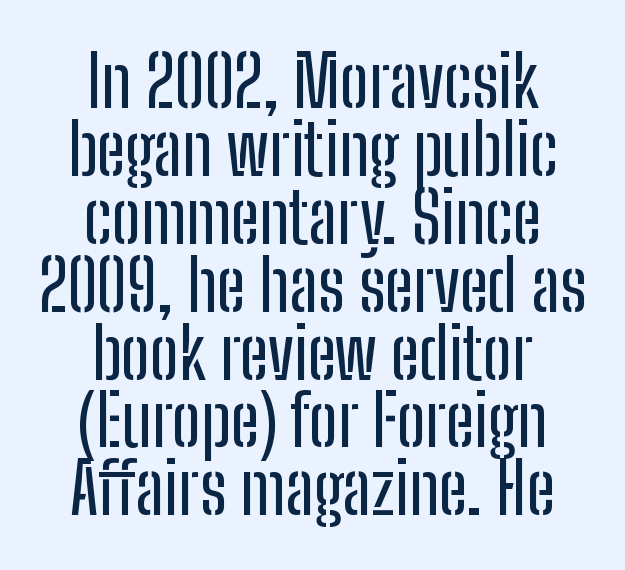
{"serif": "no", "italic": "no", "width": "condensed", "stroke_contrast": "low", "x_height": "medium", "monospaced": "no", "underline": "no", "align": "center", "line_spacing": "tight", "line_spacing_ratio": 0.97, "letter_spacing": "normal", "letter_spacing_em": 0.0, "glyph_px": 70}
